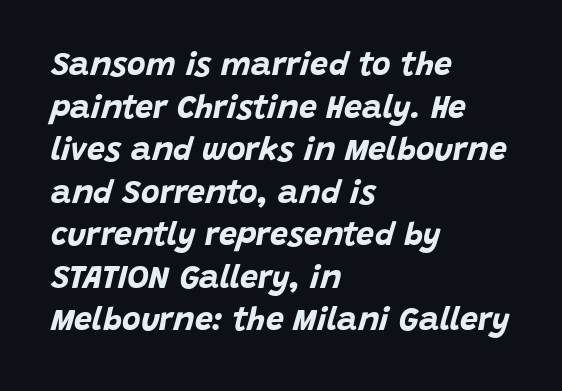
{"italic": "yes", "lean": "right", "slant_degrees": 15, "bold": "yes", "weight": "bold", "width": "normal", "stroke_contrast": "low", "x_height": "large", "monospaced": "no", "underline": "no", "align": "left", "line_spacing": "normal", "line_spacing_ratio": 1.33, "letter_spacing": "normal", "letter_spacing_em": 0.0, "glyph_px": 32}
